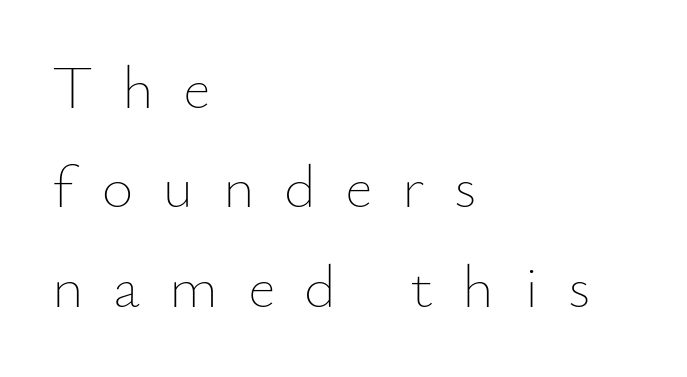
{"italic": "no", "bold": "no", "weight": "thin", "width": "normal", "stroke_contrast": "low", "x_height": "small", "monospaced": "no", "underline": "no", "align": "left", "line_spacing": "normal", "line_spacing_ratio": 1.63, "letter_spacing": "wide", "letter_spacing_em": 0.48, "glyph_px": 61}
